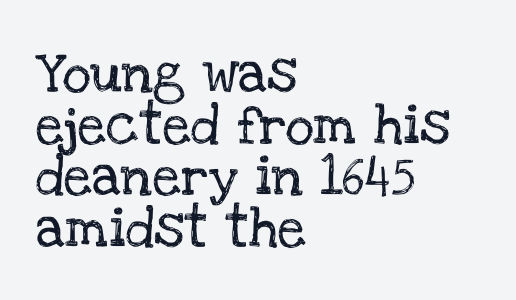
The image shows 40 px serif type, upright; set left-aligned, normal line spacing (1.29x), normal letter spacing, not underlined; low stroke contrast and a large x-height.
